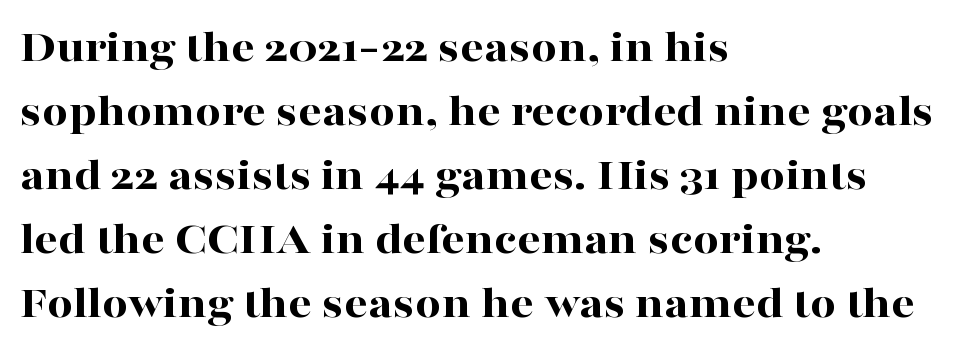
The image shows 46 px bold, wide serif type, upright; set left-aligned, normal line spacing (1.39x), normal letter spacing, not underlined; high stroke contrast and a medium x-height.
